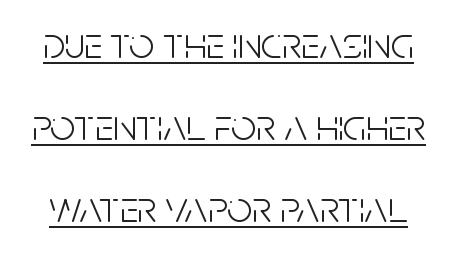
The image shows 45 px light, condensed sans-serif type, upright; set line spacing 1.82x, normal letter spacing, underlined; low stroke contrast and a large x-height.
